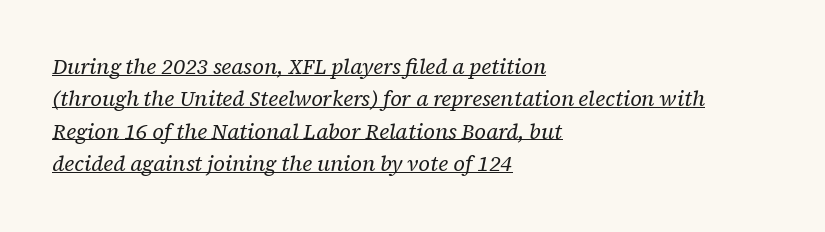
{"italic": "yes", "lean": "right", "slant_degrees": 12, "bold": "no", "underline": "yes", "align": "left", "line_spacing": "normal", "line_spacing_ratio": 1.54, "letter_spacing": "normal", "letter_spacing_em": 0.0, "glyph_px": 21}
